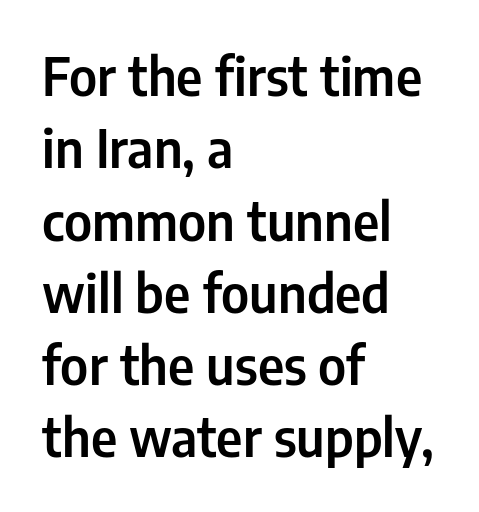
{"serif": "no", "italic": "no", "width": "condensed", "stroke_contrast": "low", "x_height": "medium", "monospaced": "no", "underline": "no", "align": "left", "line_spacing": "normal", "line_spacing_ratio": 1.39, "letter_spacing": "normal", "letter_spacing_em": 0.0, "glyph_px": 52}
